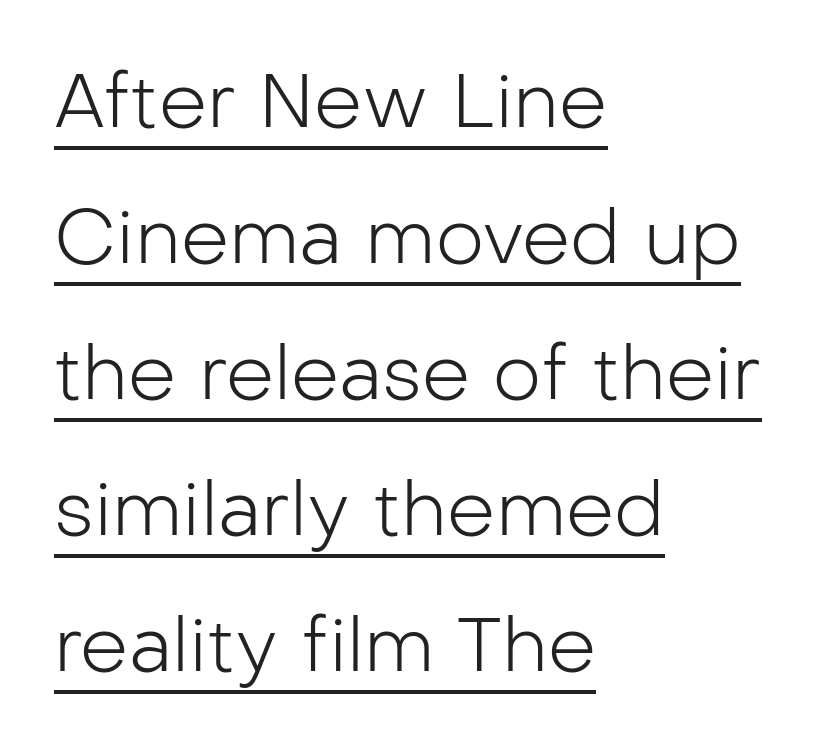
{"serif": "no", "italic": "no", "bold": "no", "weight": "light", "width": "normal", "stroke_contrast": "low", "x_height": "medium", "monospaced": "no", "underline": "yes", "align": "left", "line_spacing_ratio": 1.79, "letter_spacing": "normal", "letter_spacing_em": 0.0, "glyph_px": 76}
